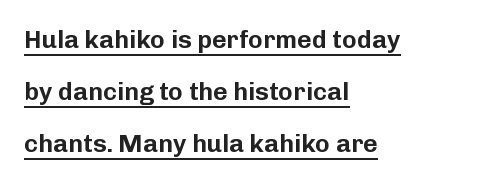
The paragraph shown leans on its left margin. You could call the tracking neutral — neither tight nor loose. The glyphs are accompanied by a horizontal stroke just below them. The letters stand straight up with perfectly vertical stems.
